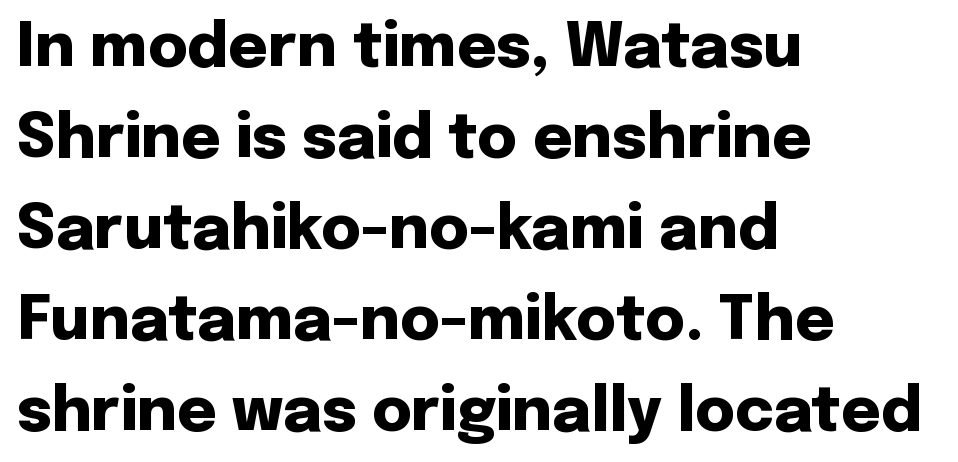
Q: Is the text bold? A: Yes.
Q: Is the text italic (slanted)? A: No, it is upright.
Q: Is the typeface a serif or a sans-serif typeface? A: Sans-serif.
Q: Is the text underlined? A: No.
Q: How is the paragraph aligned? A: Left-aligned.
Q: Is the spacing between letters normal or unusually wide? A: Normal.
Q: Is the spacing between lines tight, normal or loose? A: Normal.
Q: Width (condensed, normal, or wide)? A: Normal.
Q: Stroke contrast? A: Low.
Q: x-height? A: Medium.
Q: Monospaced? A: No.
